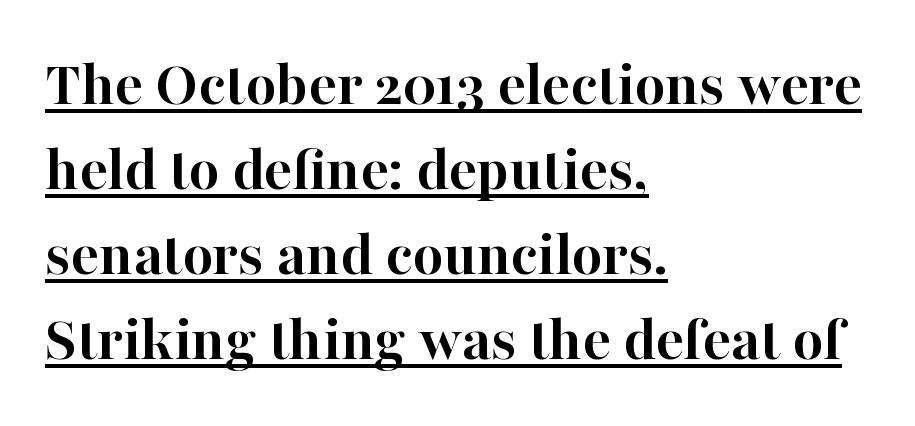
What kind of face is this? One with serifs. No extra tracking has been applied to these lines. The lines sit at an ordinary, default distance from one another. The letters stand upright; this is a roman face. Notice how a bar underscores the lettering throughout.
